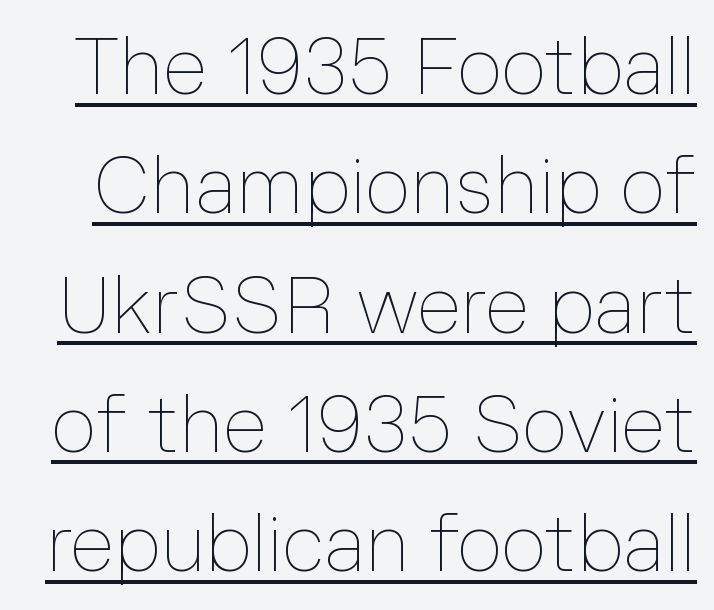
Q: Is the text bold? A: No.
Q: Is the text italic (slanted)? A: No, it is upright.
Q: Is the text underlined? A: Yes.
Q: Is the spacing between letters normal or unusually wide? A: Normal.
Q: Is the spacing between lines tight, normal or loose? A: Normal.
Q: Width (condensed, normal, or wide)? A: Normal.
Q: Stroke contrast? A: Low.
Q: x-height? A: Medium.
Q: Monospaced? A: No.
